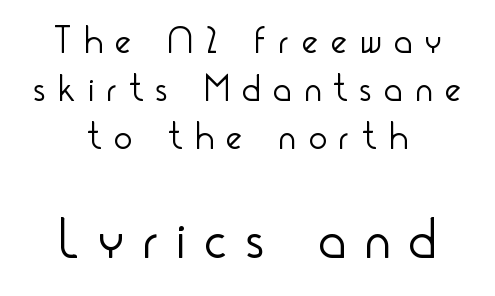
{"serif": "no", "italic": "no", "bold": "no", "weight": "light", "width": "condensed", "stroke_contrast": "low", "x_height": "small", "monospaced": "no", "underline": "no", "align": "center", "line_spacing": "normal", "line_spacing_ratio": 1.26, "letter_spacing": "wide", "letter_spacing_em": 0.35, "larger_block": "second", "size_ratio": 1.5, "glyph_px": 57}
